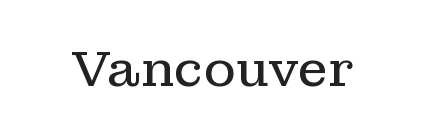
Ascenders rise straight up at ninety degrees. Typographically, this falls in the serif category. The letterforms sit at book weight or below. Nothing unusual about the tracking: characters are spaced as the font intends. Each letter keeps its own natural width here, so spacing adapts to shape. Any mark beneath the type? The region is blank.
